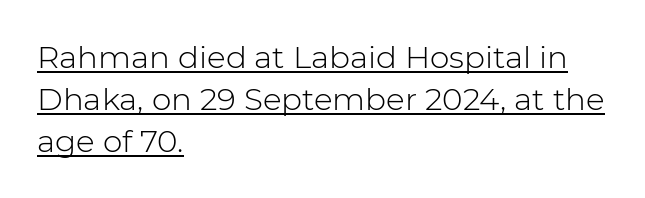
Q: Is the text bold? A: No.
Q: Is the text italic (slanted)? A: No, it is upright.
Q: Is the typeface a serif or a sans-serif typeface? A: Sans-serif.
Q: Is the text underlined? A: Yes.
Q: How is the paragraph aligned? A: Left-aligned.
Q: Is the spacing between letters normal or unusually wide? A: Normal.
Q: Is the spacing between lines tight, normal or loose? A: Normal.
Q: Width (condensed, normal, or wide)? A: Normal.
Q: Stroke contrast? A: Low.
Q: x-height? A: Medium.
Q: Monospaced? A: No.
